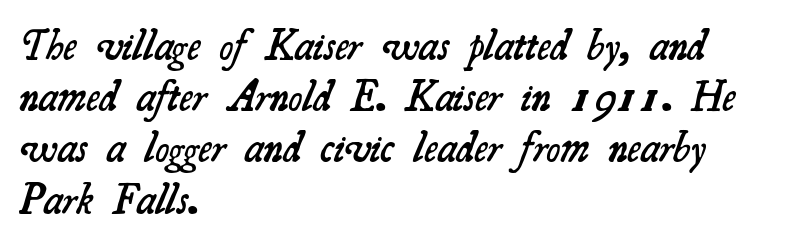
The strip under each line holds only bare page. This rendering employs a face with finishing strokes, i.e., a serif. You could not count columns in this text — the font is proportionally spaced. The ragged edge is on the right, which tells us the setting is flush left. As a designer I'd log this as weight 600, semibold. Tracking value appears to be zero — textbook default spacing.
